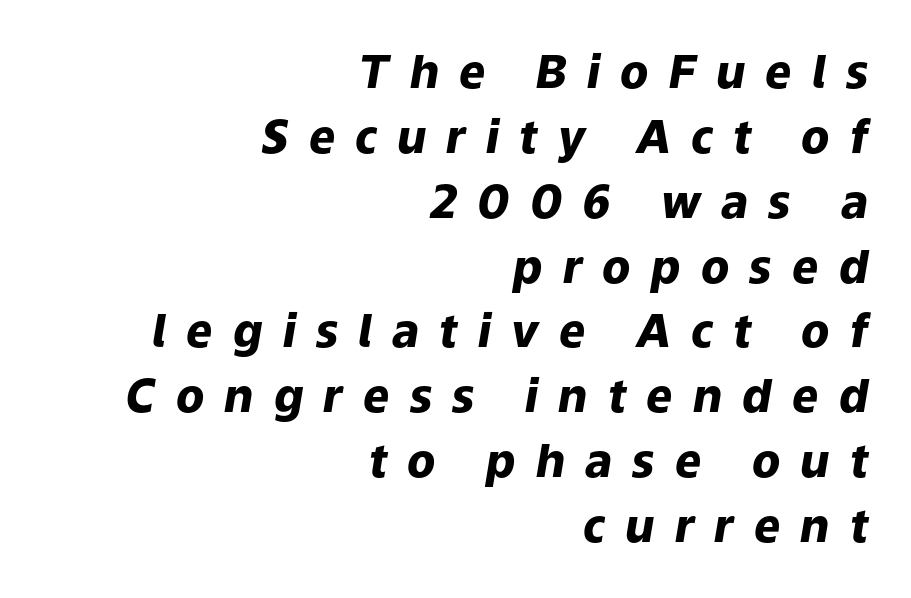
Q: Is the text bold? A: Yes.
Q: Is the text italic (slanted)? A: Yes, it leans right by about 9 degrees.
Q: Is the text underlined? A: No.
Q: How is the paragraph aligned? A: Right-aligned.
Q: Is the spacing between letters normal or unusually wide? A: Unusually wide.
Q: Is the spacing between lines tight, normal or loose? A: Normal.
Q: Width (condensed, normal, or wide)? A: Normal.
Q: Stroke contrast? A: Low.
Q: x-height? A: Medium.
Q: Monospaced? A: No.
